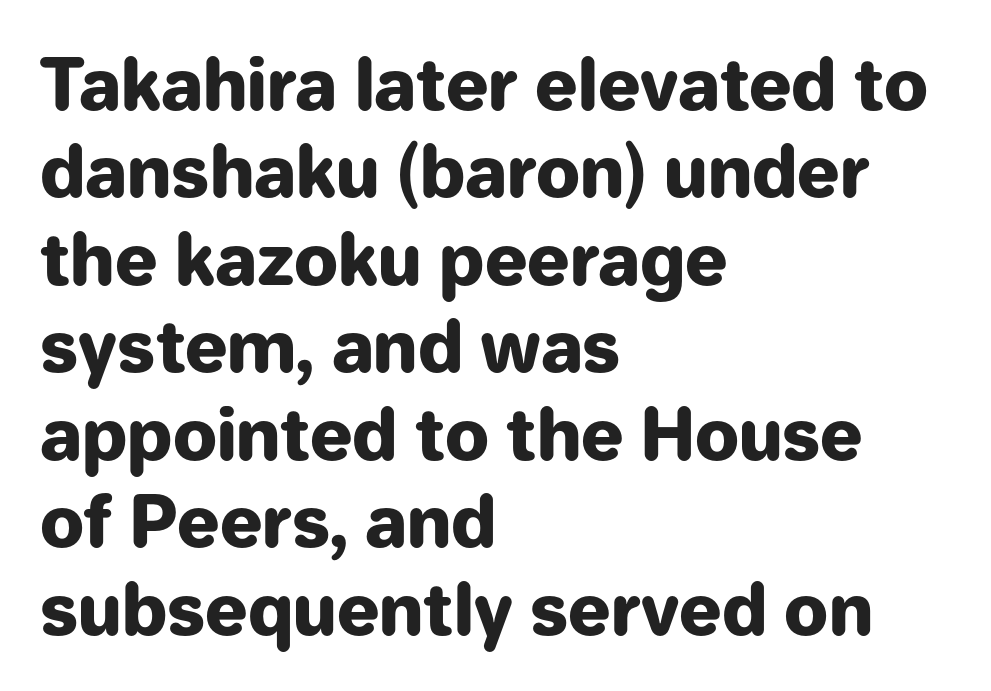
Q: Is the text bold? A: Yes.
Q: Is the text italic (slanted)? A: No, it is upright.
Q: Is the typeface a serif or a sans-serif typeface? A: Sans-serif.
Q: Is the text underlined? A: No.
Q: How is the paragraph aligned? A: Left-aligned.
Q: Is the spacing between letters normal or unusually wide? A: Normal.
Q: Is the spacing between lines tight, normal or loose? A: Normal.
Q: Width (condensed, normal, or wide)? A: Normal.
Q: Stroke contrast? A: Low.
Q: x-height? A: Medium.
Q: Monospaced? A: No.
